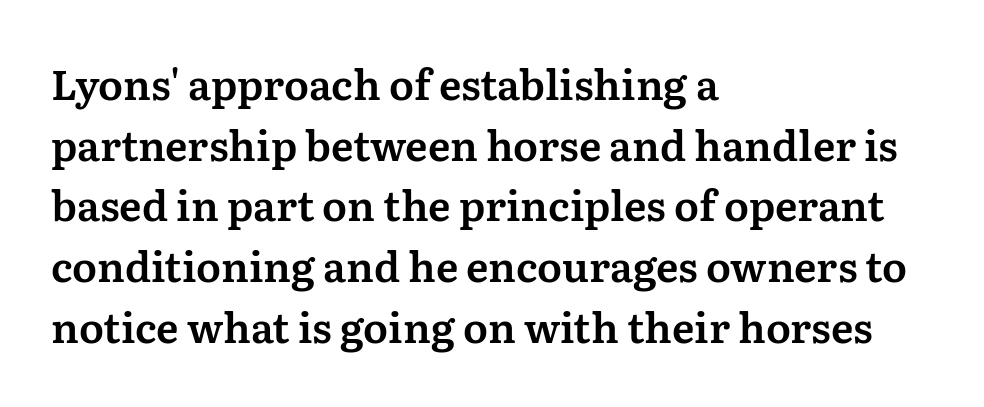
Q: Is the text italic (slanted)? A: No, it is upright.
Q: Is the typeface a serif or a sans-serif typeface? A: Serif.
Q: Is the text underlined? A: No.
Q: How is the paragraph aligned? A: Left-aligned.
Q: Is the spacing between letters normal or unusually wide? A: Normal.
Q: Is the spacing between lines tight, normal or loose? A: Normal.
Q: Width (condensed, normal, or wide)? A: Normal.
Q: Stroke contrast? A: Medium.
Q: x-height? A: Medium.
Q: Monospaced? A: No.
